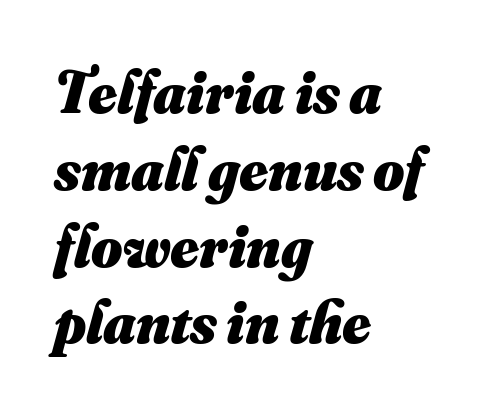
{"bold": "yes", "weight": "heavy", "width": "normal", "stroke_contrast": "medium", "x_height": "small", "monospaced": "no", "underline": "no", "align": "left", "line_spacing": "normal", "line_spacing_ratio": 1.28, "letter_spacing": "normal", "letter_spacing_em": 0.0, "glyph_px": 60}
